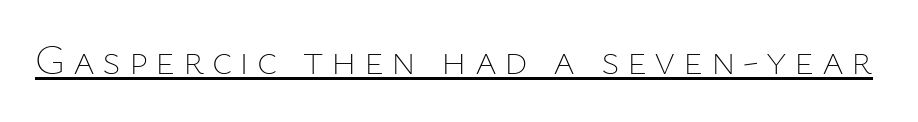
{"italic": "no", "bold": "no", "weight": "thin", "width": "normal", "stroke_contrast": "low", "x_height": "medium", "monospaced": "no", "underline": "yes", "glyph_px": 42}
